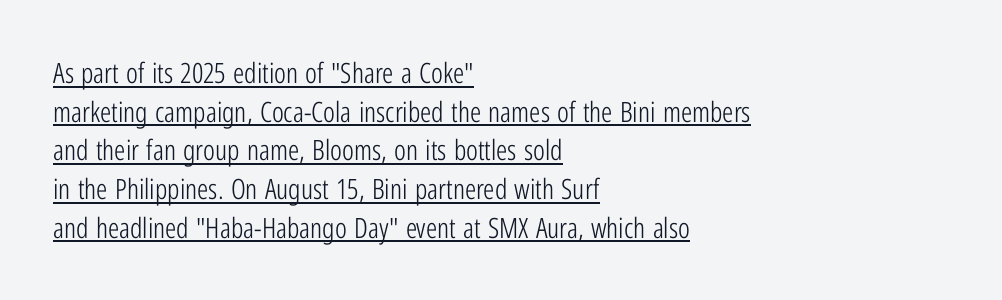
{"serif": "no", "italic": "no", "bold": "no", "weight": "light", "width": "condensed", "stroke_contrast": "low", "x_height": "medium", "monospaced": "no", "underline": "yes", "align": "left", "line_spacing": "normal", "line_spacing_ratio": 1.38, "letter_spacing": "normal", "letter_spacing_em": 0.0, "glyph_px": 28}
